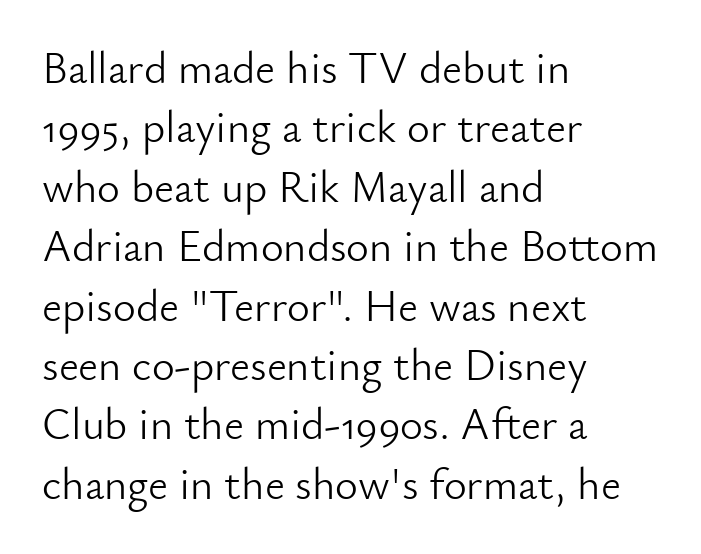
How are the letters spaced? Ordinarily, with no added tracking. The words here are not underlined. Stroke thickness stays within the range of a standard reading face or lighter. It's the straight-up-and-down kind of type.
